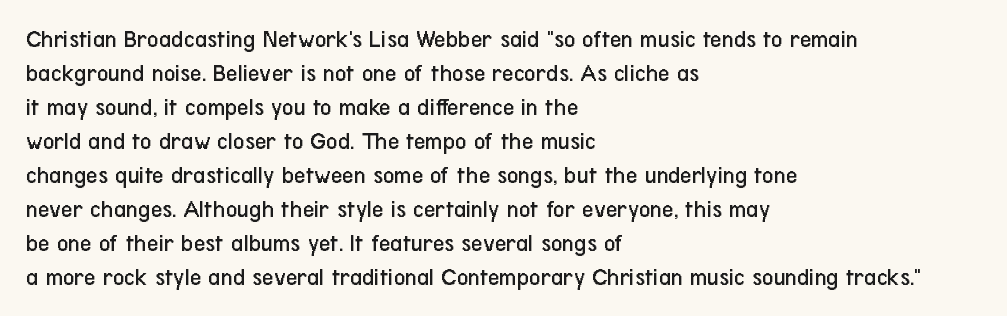
The image shows 25 px text type, upright; set left-aligned, normal line spacing (1.36x), normal letter spacing, not underlined.
